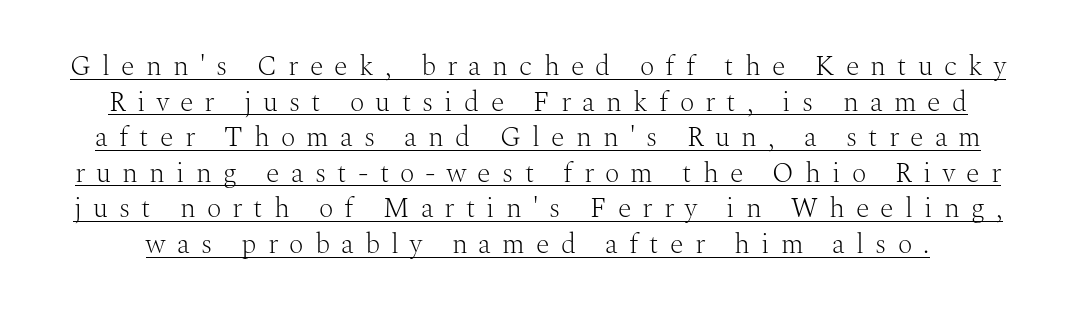
{"serif": "yes", "italic": "no", "bold": "no", "weight": "light", "width": "normal", "stroke_contrast": "medium", "x_height": "medium", "monospaced": "no", "underline": "yes", "line_spacing": "normal", "line_spacing_ratio": 1.27, "letter_spacing": "wide", "letter_spacing_em": 0.4, "glyph_px": 28}
